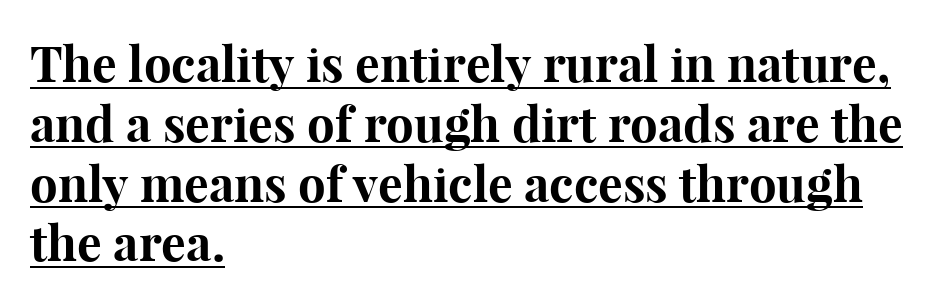
Q: Is the text bold? A: Yes.
Q: Is the text italic (slanted)? A: No, it is upright.
Q: Is the typeface a serif or a sans-serif typeface? A: Serif.
Q: Is the text underlined? A: Yes.
Q: How is the paragraph aligned? A: Left-aligned.
Q: Is the spacing between letters normal or unusually wide? A: Normal.
Q: Width (condensed, normal, or wide)? A: Normal.
Q: Stroke contrast? A: High.
Q: x-height? A: Medium.
Q: Monospaced? A: No.
